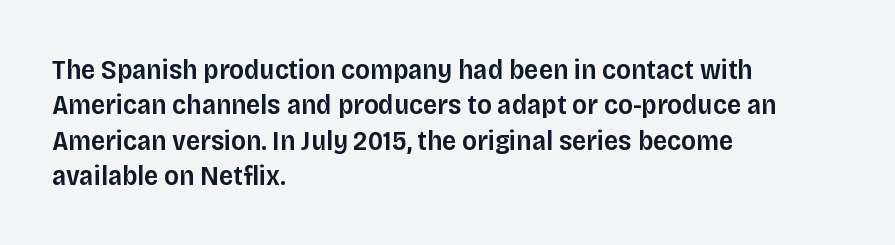
The lettering stays uniformly vertical, giving the passage a roman look. Nobody touched the tracking dial on this one. One glance says typical: line gaps are just what's usual. Each letter keeps its own natural width here, so spacing adapts to shape.
